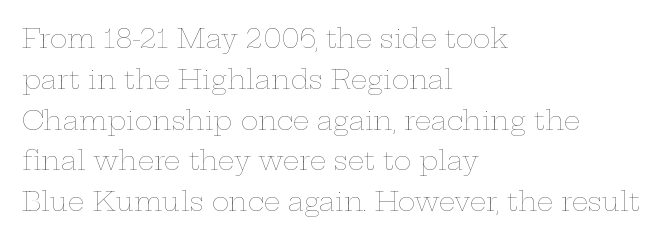
{"italic": "no", "bold": "no", "underline": "no", "align": "left", "line_spacing": "normal", "line_spacing_ratio": 1.57, "letter_spacing": "normal", "letter_spacing_em": 0.0, "glyph_px": 26}
